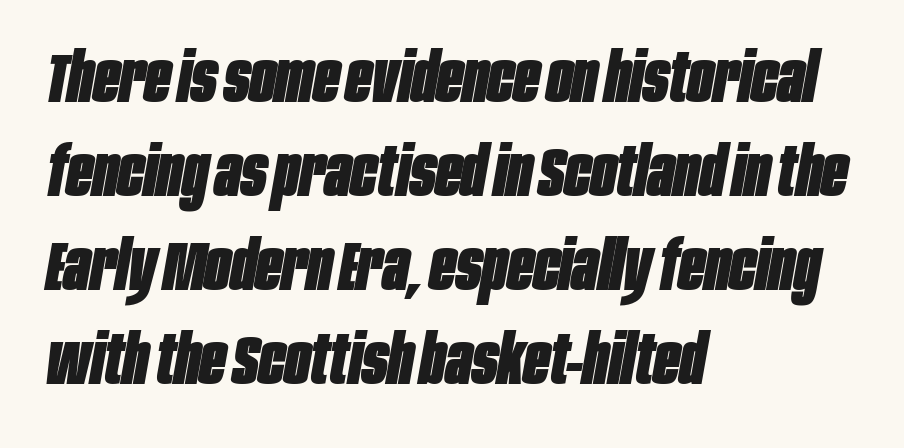
{"italic": "yes", "lean": "right", "slant_degrees": 10, "bold": "yes", "weight": "heavy", "width": "condensed", "stroke_contrast": "low", "x_height": "large", "monospaced": "no", "underline": "no", "align": "left", "line_spacing": "normal", "line_spacing_ratio": 1.36, "letter_spacing": "normal", "letter_spacing_em": 0.0, "glyph_px": 69}
